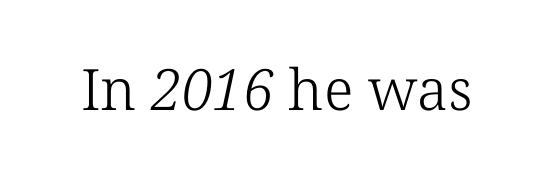
The image shows 57 px light serif type; set normal letter spacing, not underlined; low stroke contrast and a medium x-height.
